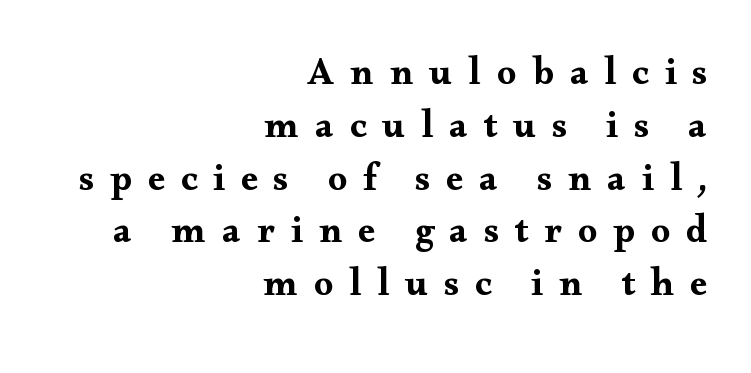
The image shows 38 px wide serif type, upright; set right-aligned, normal line spacing (1.39x), unusually wide letter spacing (+0.42 em), not underlined; medium stroke contrast and a small x-height.
